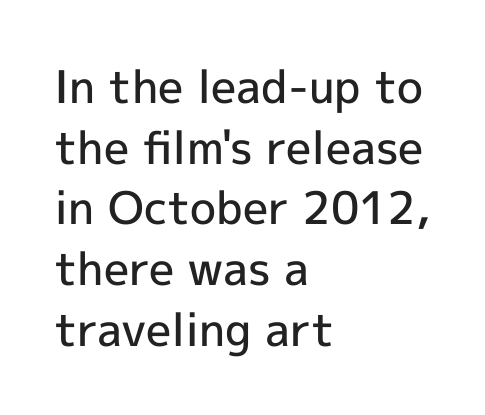
{"serif": "no", "italic": "no", "bold": "semi", "weight": "semibold", "width": "normal", "x_height": "medium", "monospaced": "no", "underline": "no", "align": "left", "line_spacing": "normal", "line_spacing_ratio": 1.35, "letter_spacing": "normal", "letter_spacing_em": 0.0, "glyph_px": 45}
